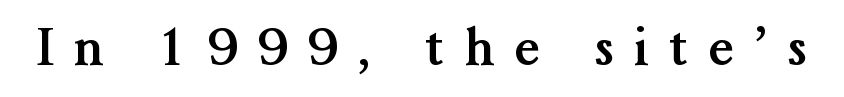
Q: Is the text bold? A: Yes.
Q: Is the text italic (slanted)? A: No, it is upright.
Q: Is the typeface a serif or a sans-serif typeface? A: Serif.
Q: Is the text underlined? A: No.
Q: Is the spacing between letters normal or unusually wide? A: Unusually wide.
Q: Width (condensed, normal, or wide)? A: Normal.
Q: Stroke contrast? A: Medium.
Q: x-height? A: Medium.
Q: Monospaced? A: No.
